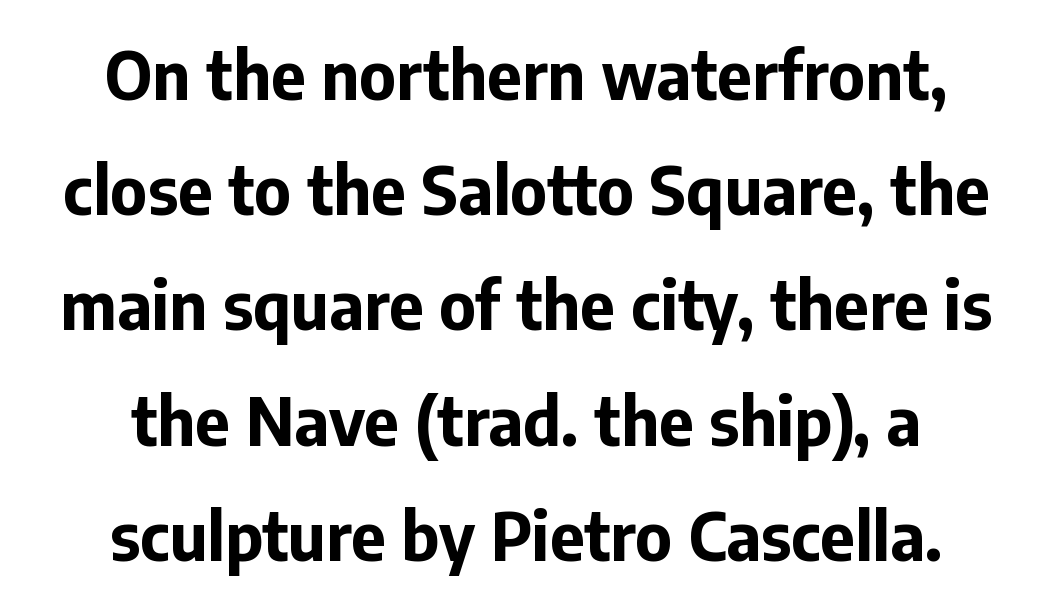
{"serif": "no", "italic": "no", "bold": "yes", "weight": "bold", "width": "normal", "stroke_contrast": "low", "x_height": "medium", "monospaced": "no", "underline": "no", "align": "center", "line_spacing_ratio": 1.72, "letter_spacing": "normal", "letter_spacing_em": 0.0, "glyph_px": 67}
